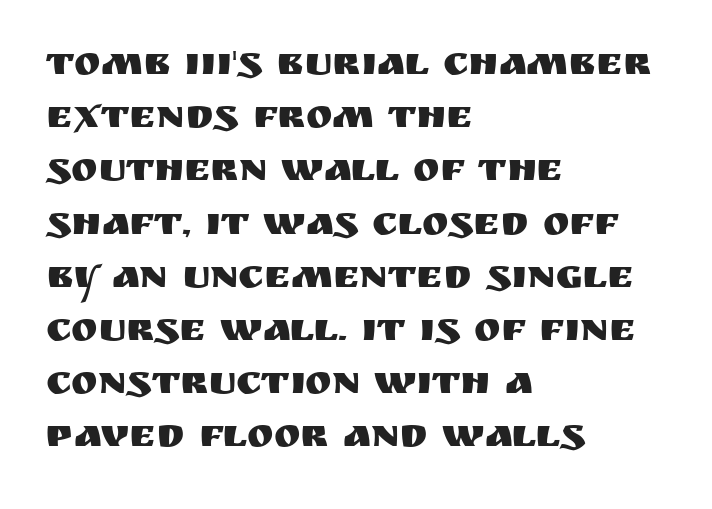
{"serif": "no", "italic": "no", "width": "normal", "stroke_contrast": "medium", "x_height": "large", "monospaced": "no", "underline": "no", "align": "left", "line_spacing": "normal", "line_spacing_ratio": 1.33, "letter_spacing": "normal", "letter_spacing_em": 0.0, "glyph_px": 40}
